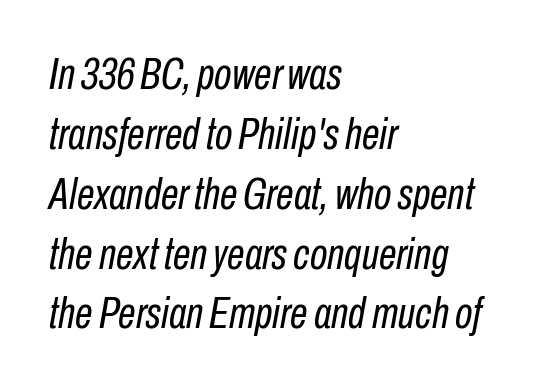
These glyphs show unthickened strokes, regular width or finer. Rendered with sloped, italic letterforms. Proportional: the letters do not fall into vertical columns. Has an underline been added? It has not. One glance says typical: line gaps are just what's usual.
